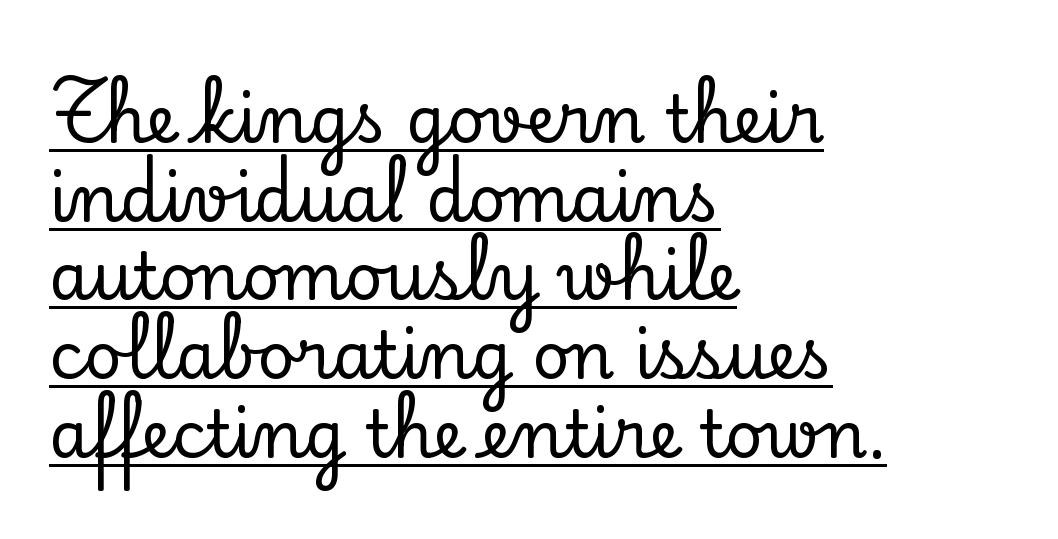
{"serif": "yes", "italic": "no", "width": "normal", "stroke_contrast": "low", "x_height": "small", "monospaced": "no", "underline": "yes", "align": "left", "line_spacing_ratio": 1.21, "letter_spacing": "normal", "letter_spacing_em": 0.0, "glyph_px": 65}
